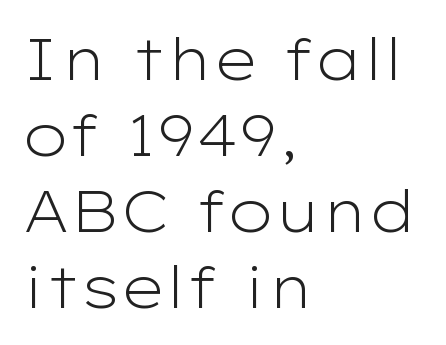
{"serif": "no", "italic": "no", "bold": "no", "weight": "light", "width": "wide", "stroke_contrast": "low", "x_height": "medium", "monospaced": "no", "underline": "no", "align": "left", "line_spacing": "normal", "line_spacing_ratio": 1.31, "letter_spacing": "normal", "letter_spacing_em": 0.0, "glyph_px": 58}
